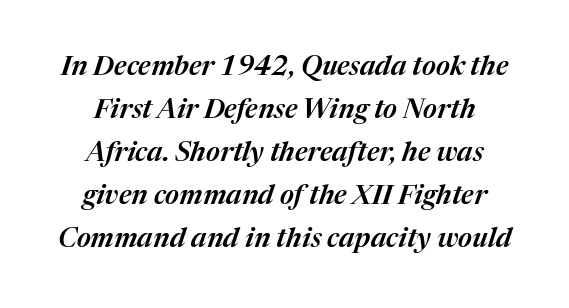
The image shows 27 px text type, italic (leaning right); set normal line spacing (1.59x), normal letter spacing, not underlined.
